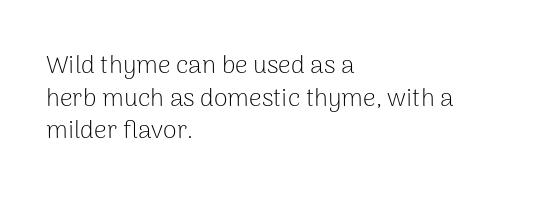
What's the leading like? Ordinary, nothing unusual. The passage shown has conventional tracking throughout. The typography opts for an upright posture over an oblique one. The passage is arranged the way most books set body copy — flush left.
